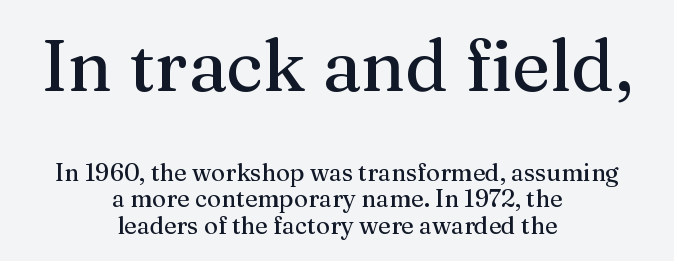
The more generous point size was reserved for the upper chunk. Students, note that the glyphs here touch the page at normal intervals. The baseline area is clear. Horizontal bands of white between lines are thin slivers. Is the block centered? Yes — each line is placed symmetrically about the middle.
